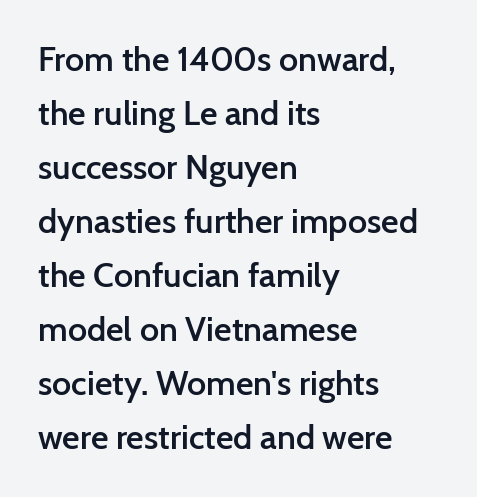
{"serif": "no", "italic": "no", "bold": "semi", "weight": "semibold", "width": "normal", "stroke_contrast": "low", "x_height": "medium", "monospaced": "no", "underline": "no", "align": "left", "line_spacing": "normal", "line_spacing_ratio": 1.59, "letter_spacing": "normal", "letter_spacing_em": 0.0, "glyph_px": 34}
